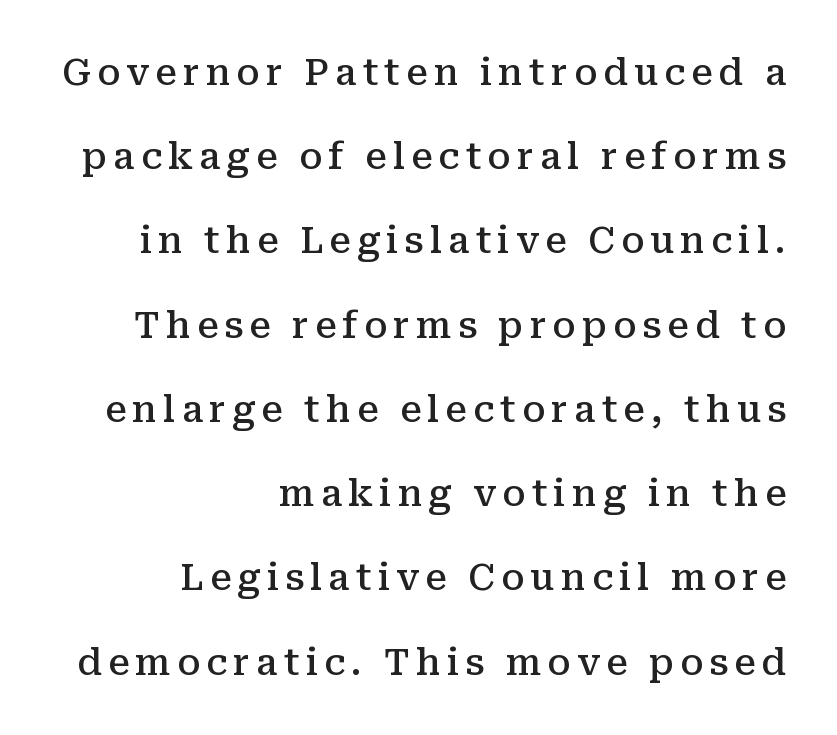
The image shows 36 px semibold serif type, upright; set right-aligned, loose line spacing (2.34x), not underlined; medium stroke contrast and a medium x-height.
